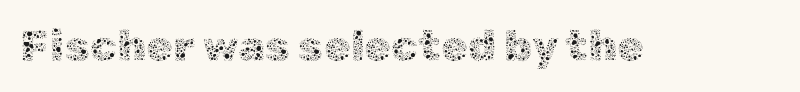
Q: Is the text bold? A: No.
Q: Is the text italic (slanted)? A: No, it is upright.
Q: Is the text underlined? A: No.
Q: Is the spacing between letters normal or unusually wide? A: Normal.
Q: Width (condensed, normal, or wide)? A: Normal.
Q: x-height? A: Medium.
Q: Monospaced? A: No.
